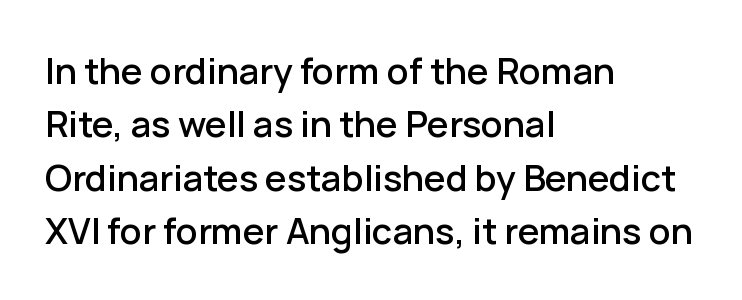
The image shows 36 px sans-serif type, upright; set left-aligned, normal line spacing (1.48x), normal letter spacing, not underlined; low stroke contrast and a medium x-height.
